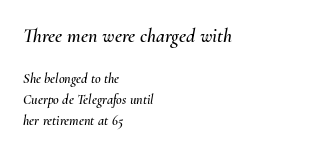
The image shows 20 px text type, italic (leaning right); set left-aligned, normal line spacing (1.53x), normal letter spacing, not underlined; the first (top) block is 1.43x larger.
